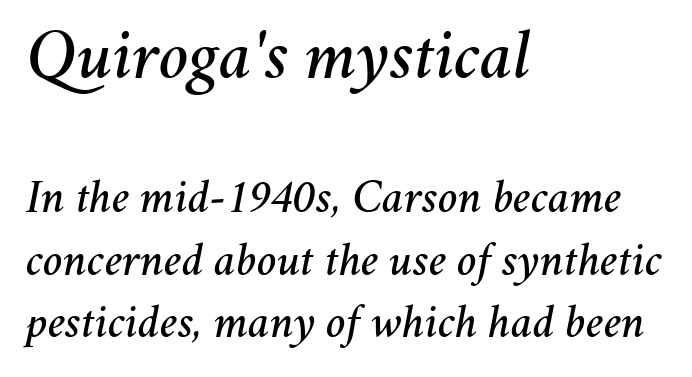
The line texture is even and compact thanks to regular tracking. Style check: oblique. The letters advance in unequal steps, a hallmark of proportional type. Notice how descenders clear the ascenders below comfortably — that's standard leading. The lines in this sample share a left origin and differ only in where they stop.
